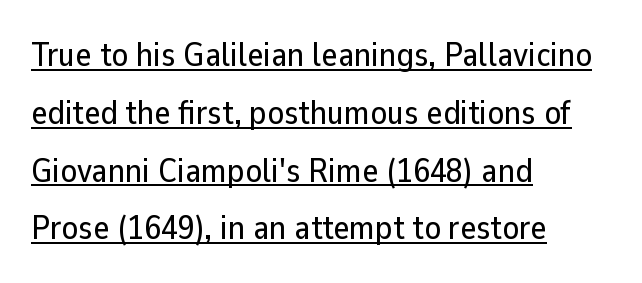
{"serif": "no", "italic": "no", "width": "normal", "stroke_contrast": "low", "x_height": "medium", "monospaced": "no", "underline": "yes", "align": "left", "line_spacing": "normal", "line_spacing_ratio": 1.7, "letter_spacing": "normal", "letter_spacing_em": 0.0, "glyph_px": 34}
